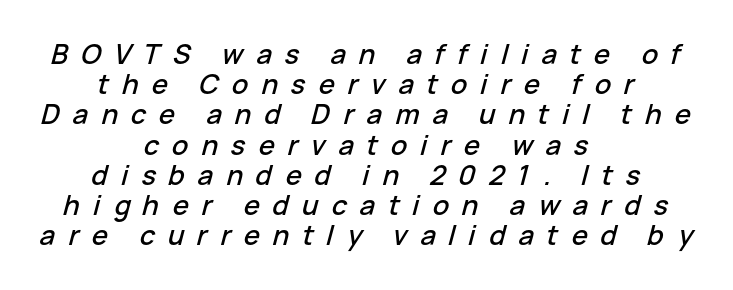
The image shows 27 px text type, italic (leaning right); set centered, tight line spacing (1.12x), unusually wide letter spacing (+0.48 em), not underlined.
